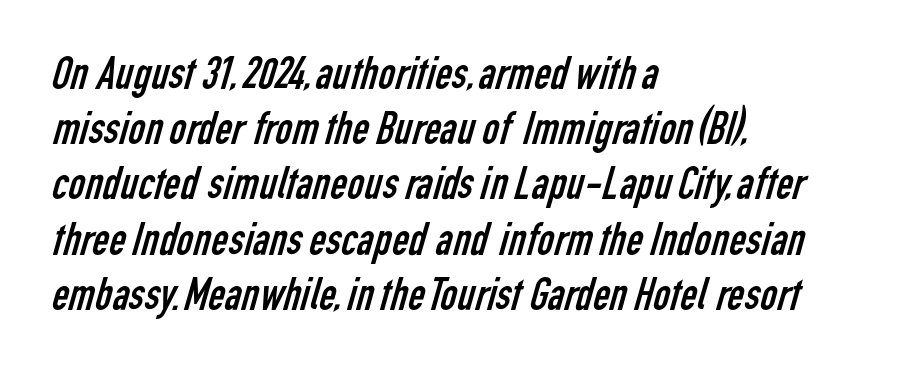
The image shows 46 px regular-weight, condensed sans-serif type; set left-aligned, line spacing 1.2x, normal letter spacing, not underlined; low stroke contrast and a medium x-height.
